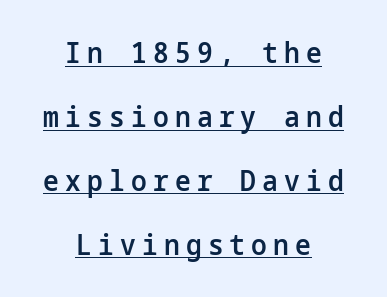
Q: Is the text bold? A: Semi-bold.
Q: Is the text italic (slanted)? A: No, it is upright.
Q: Is the typeface a serif or a sans-serif typeface? A: Sans-serif.
Q: Is the text underlined? A: Yes.
Q: How is the paragraph aligned? A: Centered.
Q: Is the spacing between letters normal or unusually wide? A: Unusually wide.
Q: Is the spacing between lines tight, normal or loose? A: Loose.
Q: Width (condensed, normal, or wide)? A: Normal.
Q: Stroke contrast? A: Low.
Q: x-height? A: Medium.
